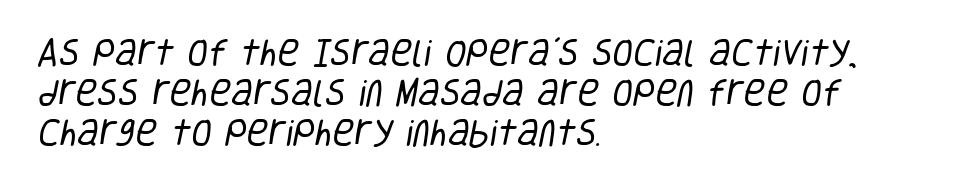
A classic flush-left, rag-right setting is used for this passage. Weight class: somewhere from thin through regular. The glyphs are unaccompanied by any horizontal stroke below them. Each letter's strokes conclude bluntly, with no projecting serifs. Students, note that the glyphs here touch the page at normal intervals.
